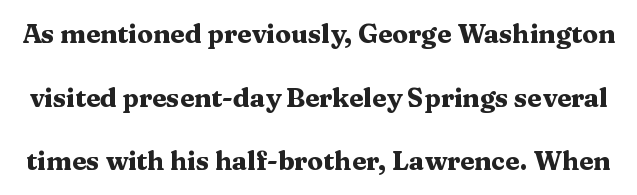
The image shows 26 px bold type, upright; set loose line spacing (2.45x), normal letter spacing, not underlined.
